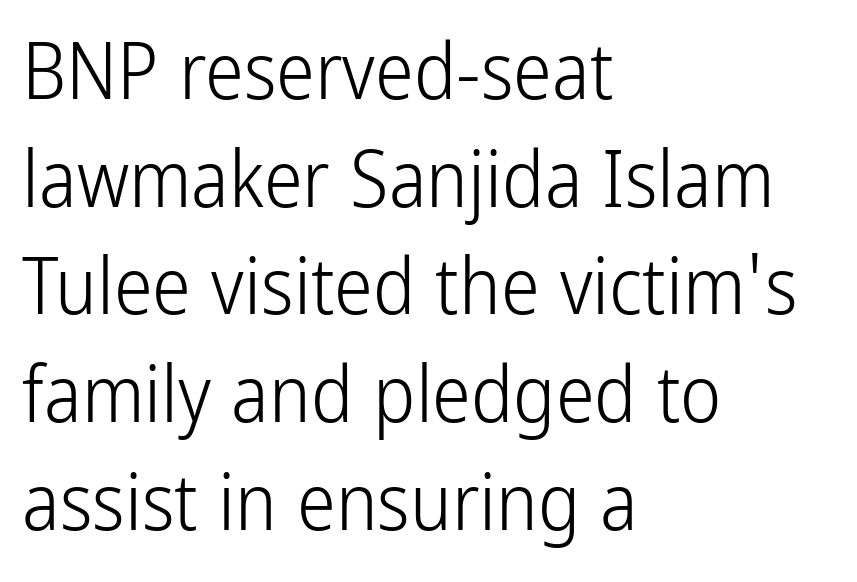
Q: Is the text bold? A: No.
Q: Is the text italic (slanted)? A: No, it is upright.
Q: Is the typeface a serif or a sans-serif typeface? A: Sans-serif.
Q: Is the text underlined? A: No.
Q: How is the paragraph aligned? A: Left-aligned.
Q: Is the spacing between letters normal or unusually wide? A: Normal.
Q: Is the spacing between lines tight, normal or loose? A: Normal.
Q: Width (condensed, normal, or wide)? A: Condensed.
Q: Stroke contrast? A: Low.
Q: x-height? A: Medium.
Q: Monospaced? A: No.
